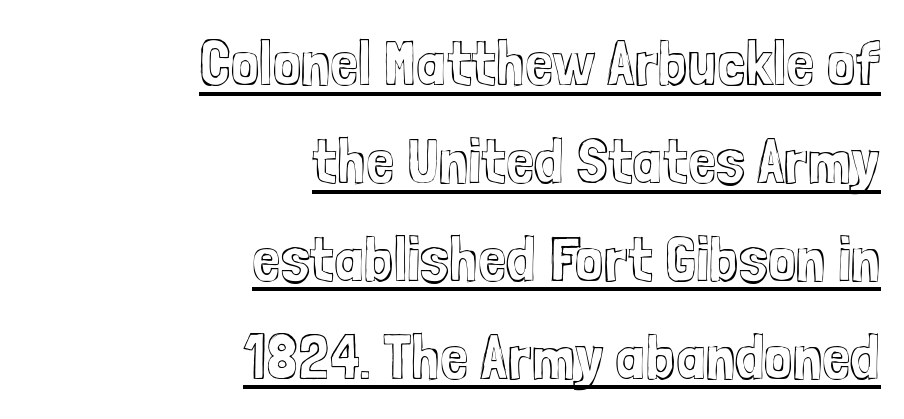
You could call the tracking neutral — neither tight nor loose. This rendering features underlined lettering. This sample has the flowing, uneven cadence of proportional lettering. The block of text has a typical density, with ordinary space between rows. In terms of posture, this sample is upright.
